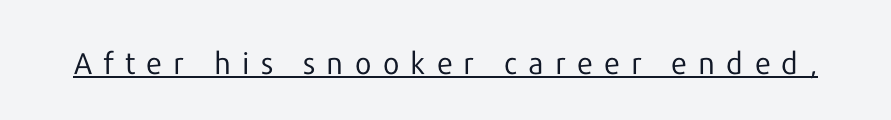
{"serif": "no", "italic": "no", "bold": "no", "weight": "regular", "width": "normal", "stroke_contrast": "low", "x_height": "medium", "monospaced": "no", "underline": "yes", "letter_spacing": "wide", "letter_spacing_em": 0.38, "glyph_px": 30}
